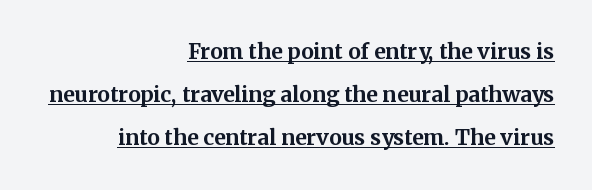
{"italic": "no", "bold": "yes", "underline": "yes", "align": "right", "line_spacing": "loose", "line_spacing_ratio": 2.05, "letter_spacing": "normal", "letter_spacing_em": 0.0, "glyph_px": 21}
